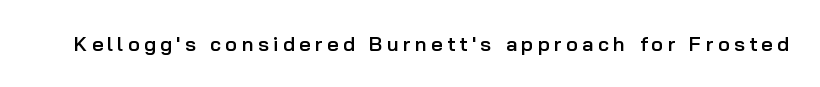
Q: Is the text bold? A: Semi-bold.
Q: Is the text italic (slanted)? A: No, it is upright.
Q: Is the text underlined? A: No.
Q: Is the spacing between letters normal or unusually wide? A: Unusually wide.
